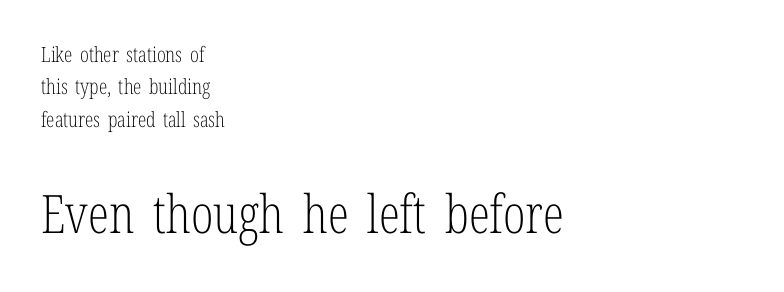
The image shows 53 px light, condensed serif type, upright; set left-aligned, normal line spacing (1.54x), normal letter spacing, not underlined; the second (bottom) block is 2.52x larger; low stroke contrast and a medium x-height.
